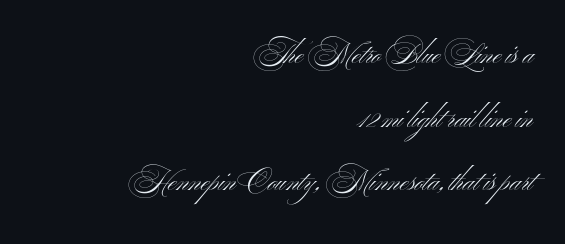
Q: Is the text bold? A: No.
Q: Is the text italic (slanted)? A: Yes.
Q: Is the typeface a serif or a sans-serif typeface? A: Sans-serif.
Q: Is the text underlined? A: No.
Q: How is the paragraph aligned? A: Right-aligned.
Q: Is the spacing between letters normal or unusually wide? A: Normal.
Q: Is the spacing between lines tight, normal or loose? A: Loose.
Q: Width (condensed, normal, or wide)? A: Wide.
Q: Stroke contrast? A: Medium.
Q: x-height? A: Small.
Q: Monospaced? A: No.
